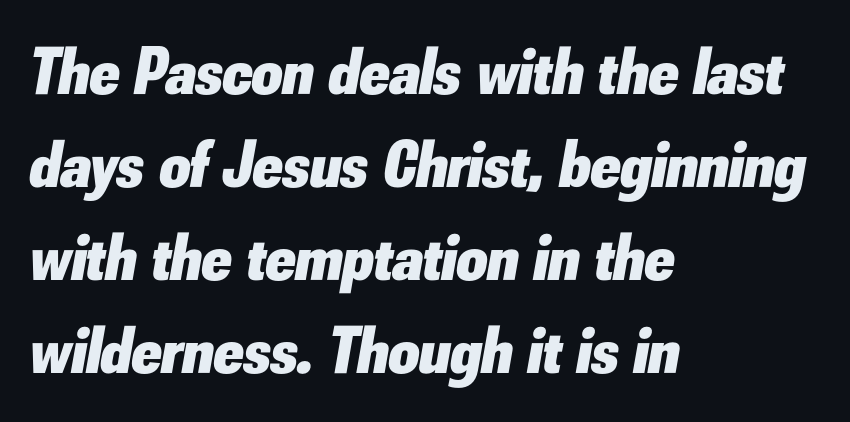
An italicized treatment has been applied to the whole sample. The rendering uses a moderate line-height, typical for paragraphs. The letters are bold, with thick, heavy strokes. Just letters on the line, the space beneath them empty.
